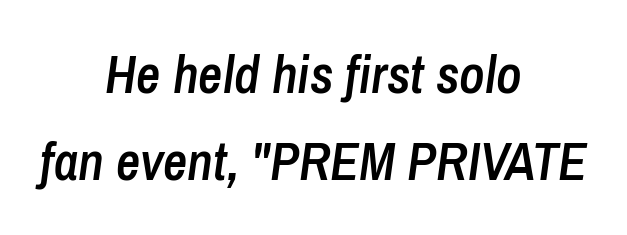
This sample uses plain, unmodified letter spacing. You can tell it's italic because the verticals aren't actually vertical. The leading is moderate, giving the passage an even texture. The strip under each line holds only bare page. The compositor balanced each line on the midline. Character widths vary here, with narrow letters taking less room than wide ones.
